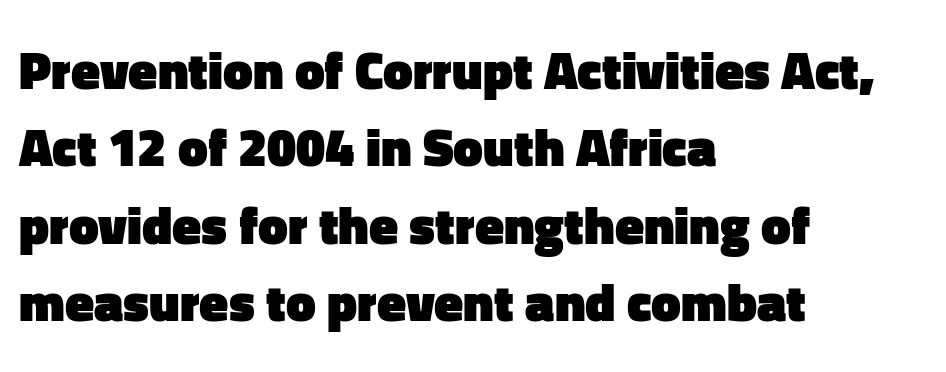
Each glyph is drawn with heavy, bold strokes. These lines were composed using upright roman letters. Just letters on the line, the space beneath them empty. Reading down the column, the eye jumps a familiar distance to each next line.
